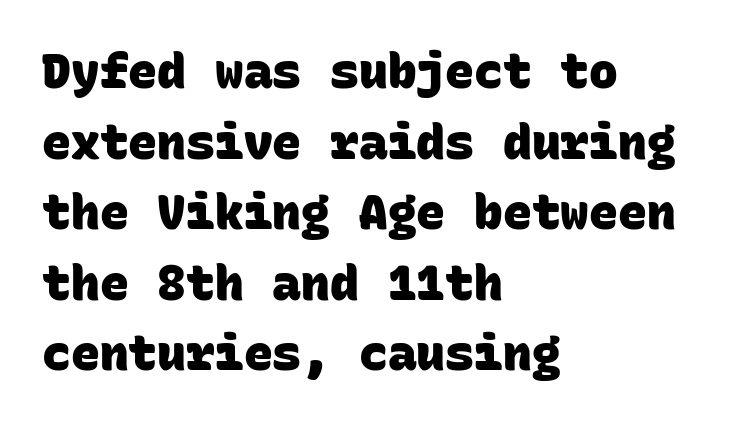
The line texture is even and compact thanks to regular tracking. Layout note: lines flush left. The letters march in equal steps, a hallmark of fixed-pitch type. Vertically, the passage feels balanced, rows spaced as you'd expect. Bare-footed words on every line. As a designer I'd log this as weight 700, bold.
